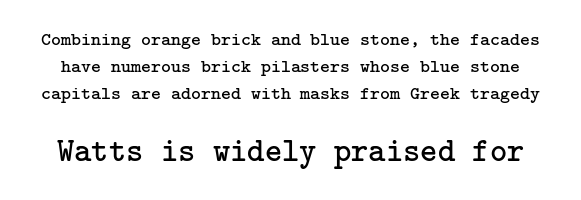
{"serif": "yes", "italic": "no", "bold": "no", "weight": "regular", "width": "normal", "stroke_contrast": "low", "x_height": "medium", "underline": "no", "line_spacing": "normal", "line_spacing_ratio": 1.41, "letter_spacing": "normal", "letter_spacing_em": 0.0, "larger_block": "second", "size_ratio": 1.74, "glyph_px": 33}
